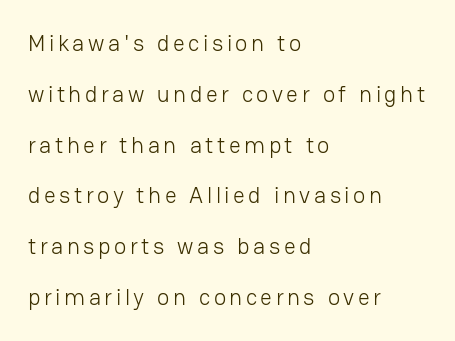
Line spacing here is loose. A roman cut, with each character standing at attention. Underlining? Definitely not there. One-word summary of the alignment: left. A light-to-regular cut is what we see here.
